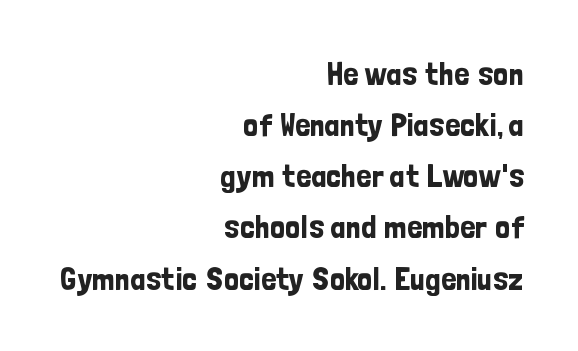
Rule under the text: the space is simply empty. Serif or sans? Sans — the stroke terminals are bare. A typesetter would call this leading conventional body-copy spacing. The face used here is rendered with its standard letterfit. Looks like regular typesetting: each glyph gets only the width it needs.
